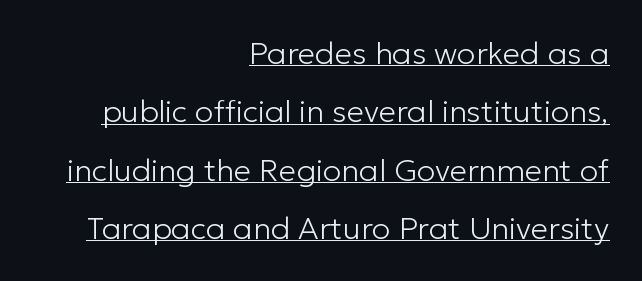
The image shows 31 px light sans-serif type, upright; set right-aligned, line spacing 1.88x, normal letter spacing, underlined; low stroke contrast and a medium x-height.
